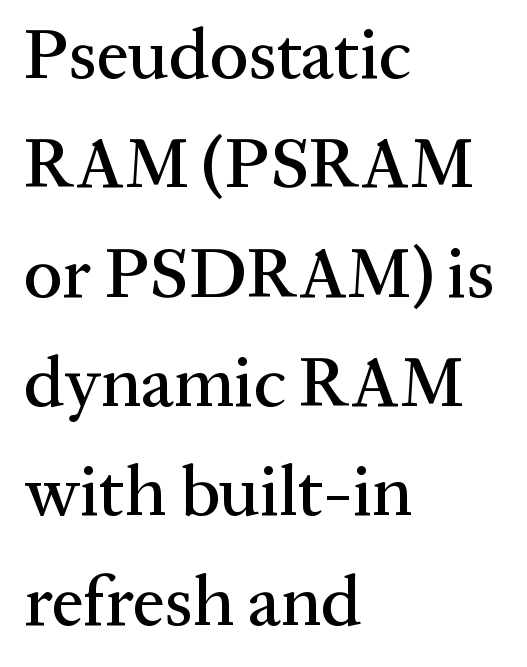
The image shows 71 px serif type, upright; set left-aligned, normal line spacing (1.54x), normal letter spacing, not underlined; medium stroke contrast and a medium x-height.
